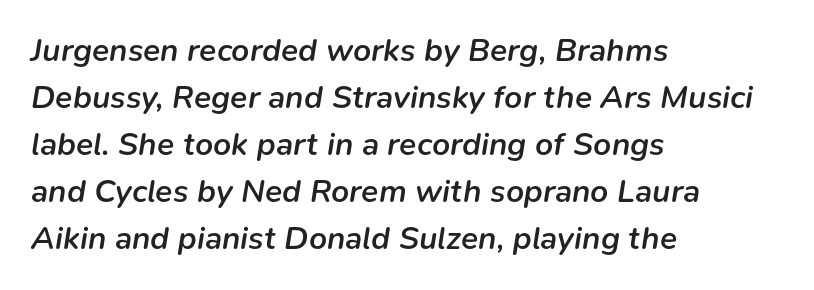
Teacher's note: observe the even left margin — that is flush-left alignment. Quick note: interline space is typical. Bare-footed words on every line. I'd describe the lettering as semibold — firm but not a full bold.
